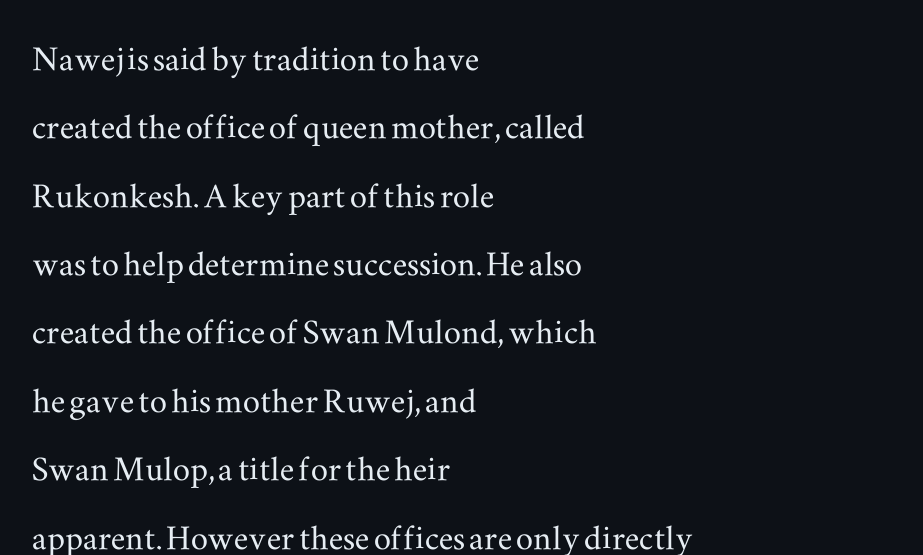
{"serif": "yes", "italic": "no", "width": "wide", "stroke_contrast": "medium", "x_height": "small", "monospaced": "no", "underline": "no", "align": "left", "line_spacing": "normal", "line_spacing_ratio": 1.59, "letter_spacing": "normal", "letter_spacing_em": 0.0, "glyph_px": 43}
